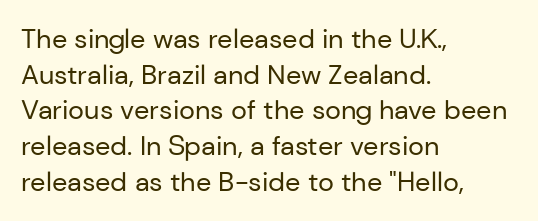
The image shows 27 px text type, upright; set left-aligned, normal line spacing (1.32x), normal letter spacing, not underlined.
